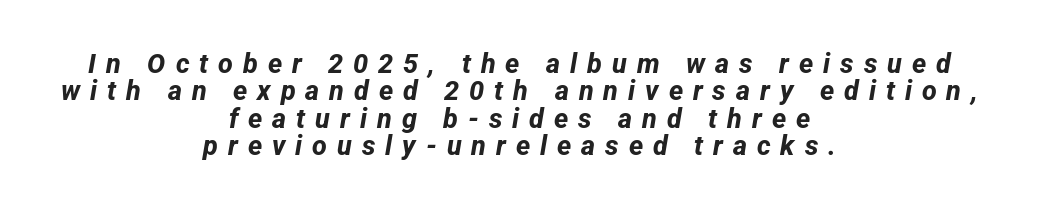
The image shows 27 px bold type; set centered, tight line spacing (1.01x), unusually wide letter spacing (+0.37 em), not underlined.
